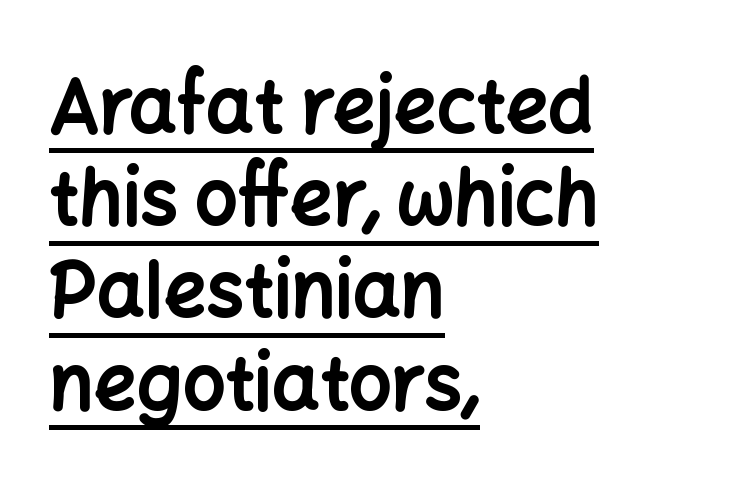
Has an underline been added? It has. As a designer I'd log this as weight 700, bold. Look at the tracking — it's just the regular setting, nothing added. Posture: vertical. The rendering anchors every line to the left-hand side.
